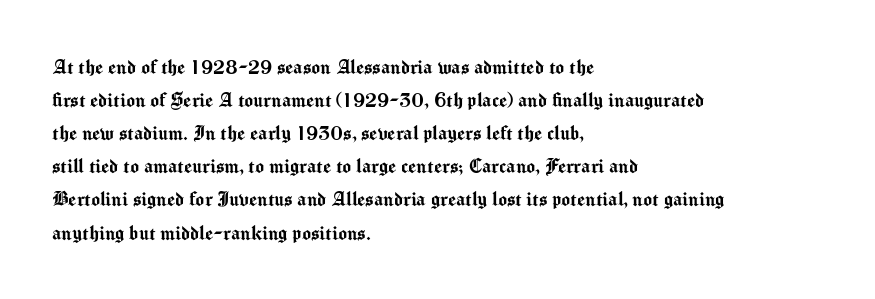
The block of text has a typical density, with ordinary space between rows. Tracking here is standard; glyphs follow each other at the usual distance. The strip under each line holds only bare page. The lettering holds an erect, upright posture throughout. Teacher's note: observe the even left margin — that is flush-left alignment.
